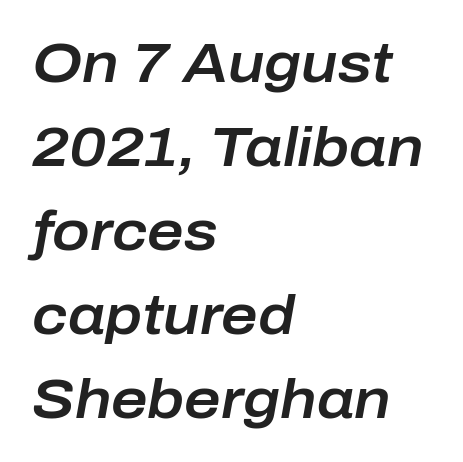
{"italic": "yes", "lean": "right", "slant_degrees": 10, "width": "normal", "stroke_contrast": "low", "x_height": "medium", "monospaced": "no", "underline": "no", "align": "left", "line_spacing": "normal", "line_spacing_ratio": 1.5, "letter_spacing": "normal", "letter_spacing_em": 0.0, "glyph_px": 56}
